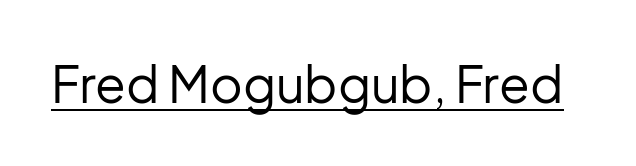
Q: Is the text bold? A: No.
Q: Is the text italic (slanted)? A: No, it is upright.
Q: Is the typeface a serif or a sans-serif typeface? A: Sans-serif.
Q: Is the text underlined? A: Yes.
Q: Is the spacing between letters normal or unusually wide? A: Normal.
Q: Width (condensed, normal, or wide)? A: Normal.
Q: Stroke contrast? A: Low.
Q: x-height? A: Medium.
Q: Monospaced? A: No.
